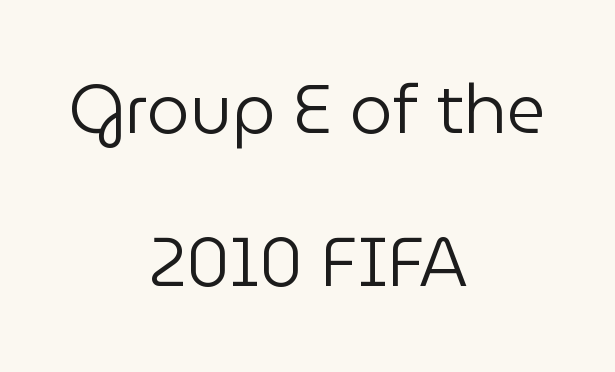
{"serif": "no", "italic": "no", "bold": "no", "weight": "regular", "width": "normal", "stroke_contrast": "low", "x_height": "medium", "monospaced": "no", "underline": "no", "align": "center", "line_spacing": "loose", "line_spacing_ratio": 2.25, "letter_spacing": "normal", "letter_spacing_em": 0.0, "glyph_px": 68}
